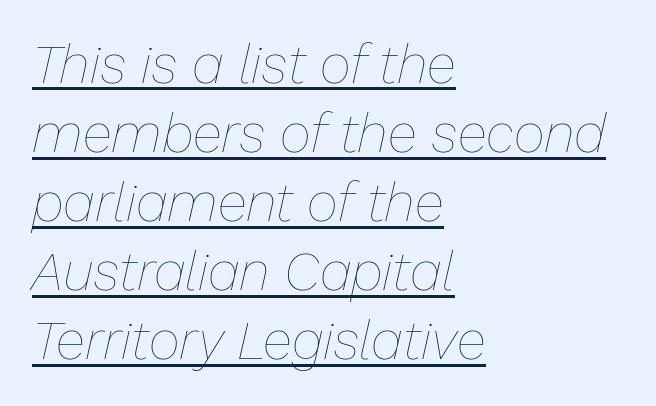
{"italic": "yes", "lean": "right", "slant_degrees": 13, "bold": "no", "weight": "thin", "width": "normal", "stroke_contrast": "low", "x_height": "medium", "monospaced": "no", "underline": "yes", "align": "left", "line_spacing": "normal", "line_spacing_ratio": 1.28, "letter_spacing": "normal", "letter_spacing_em": 0.0, "glyph_px": 54}
